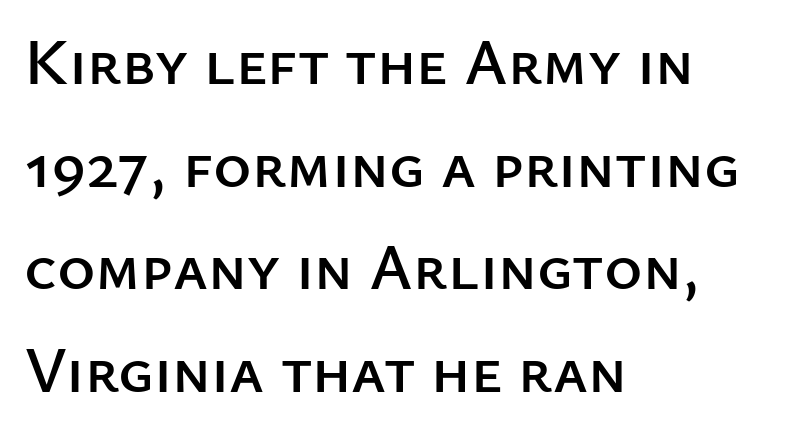
Is the letter spacing exaggerated? No — it looks like the ordinary default. This sample is left-justified, so line endings fall wherever the words run out. Has an underline been added? It has not. Looks like regular typesetting: each glyph gets only the width it needs. Posture: vertical. Vertically, the passage feels balanced, rows spaced as you'd expect.
